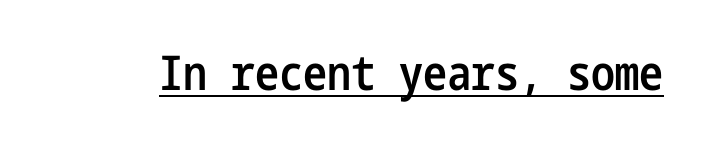
{"serif": "no", "italic": "no", "bold": "semi", "weight": "semibold", "width": "condensed", "stroke_contrast": "low", "x_height": "medium", "underline": "yes", "letter_spacing": "normal", "letter_spacing_em": 0.0, "glyph_px": 48}
